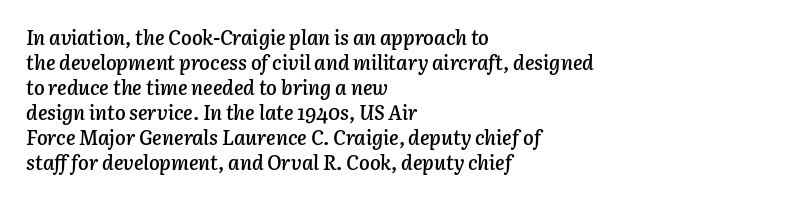
The zone under the glyphs is completely vacant. The lettering tilts uniformly, giving the passage an italic look. Compared with an ordinary text face, these strokes are moderately heavier — a semibold. The passage shown stacks its lines at a standard gap. Line beginnings align vertically; line endings do not. Nobody touched the tracking dial on this one.
